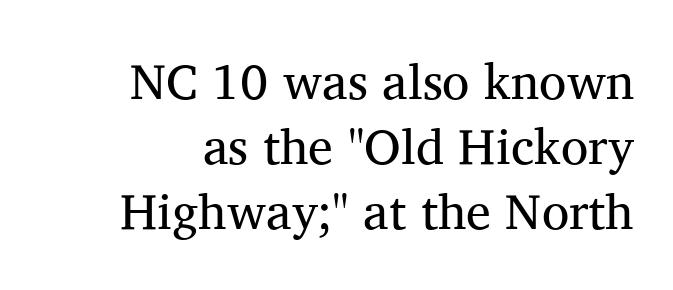
These lines were composed using upright roman letters. Weight: in the light-to-regular range. Look at the tracking — it's just the regular setting, nothing added. Is this a sans? No — the strokes have serifs.
